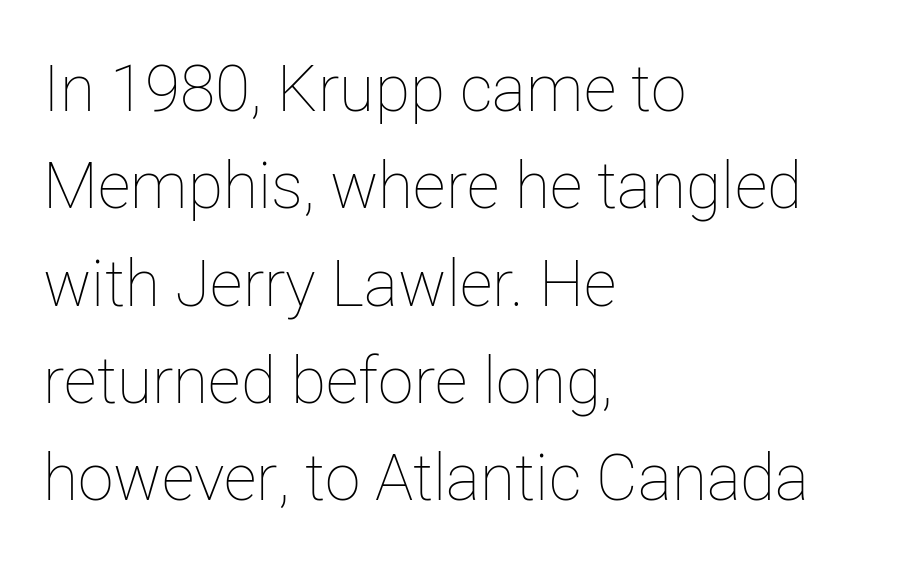
{"italic": "no", "bold": "no", "weight": "thin", "width": "normal", "stroke_contrast": "low", "x_height": "medium", "monospaced": "no", "underline": "no", "align": "left", "line_spacing": "normal", "line_spacing_ratio": 1.52, "letter_spacing": "normal", "letter_spacing_em": 0.0, "glyph_px": 64}
